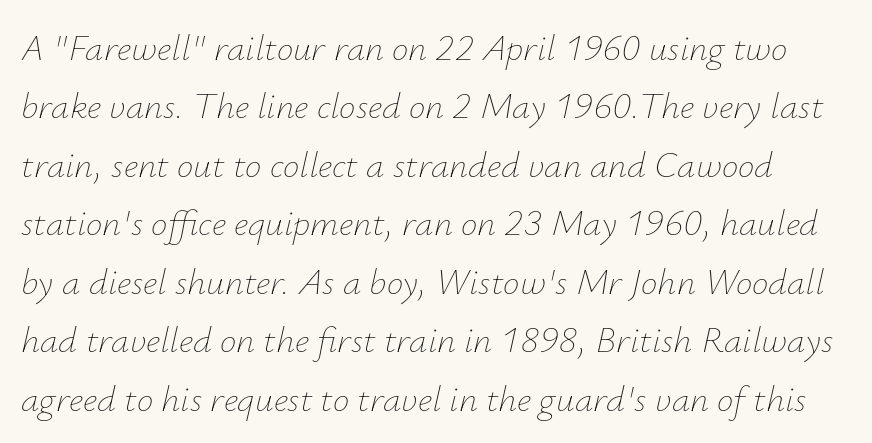
The image shows 37 px thin type, italic (leaning right); set normal line spacing (1.58x), normal letter spacing, not underlined; low stroke contrast and a small x-height.
